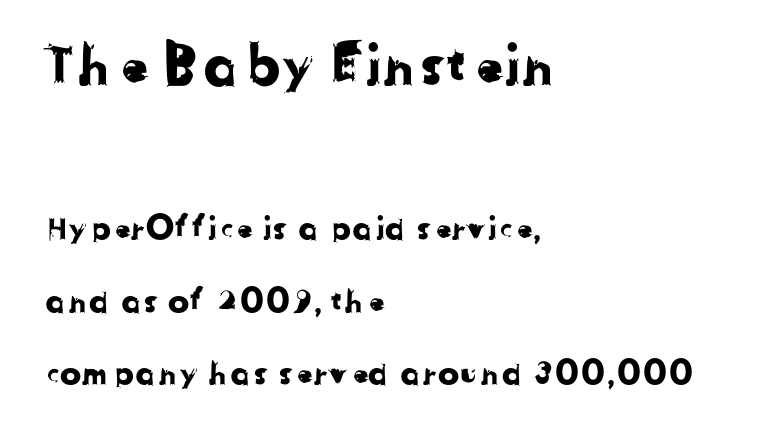
Tracking here is standard; glyphs follow each other at the usual distance. The letters carry no serifs — their stems end cleanly without finishing strokes. Underline: absent. Varying glyph widths throughout — classic text-font behaviour.
